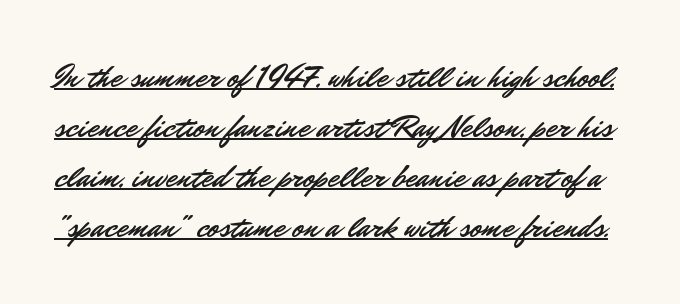
Between one letter and the next there's only the usual sliver of space. The vertical gap from one line to the next is medium. This sample uses a sans-serif face. In designer terms, the underline attribute is active on this setting. A typesetter would call this proportional, since set widths differ per character.
